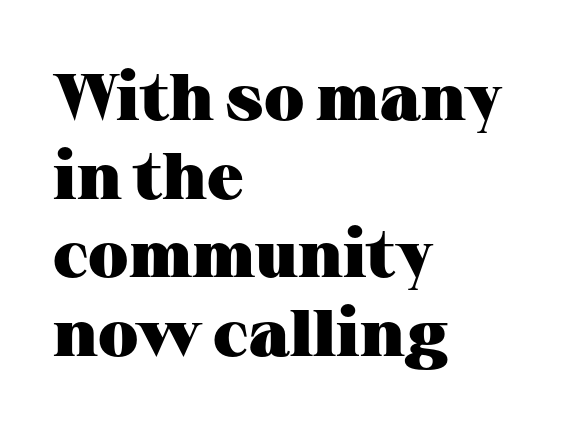
{"serif": "yes", "italic": "no", "bold": "yes", "weight": "heavy", "width": "wide", "stroke_contrast": "medium", "x_height": "medium", "monospaced": "no", "underline": "no", "align": "left", "line_spacing_ratio": 1.21, "letter_spacing": "normal", "letter_spacing_em": 0.0, "glyph_px": 65}
